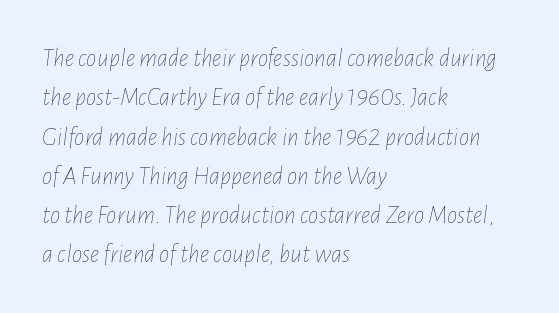
The image shows 26 px text type, italic (leaning right); set left-aligned, normal line spacing (1.51x), normal letter spacing, not underlined.
